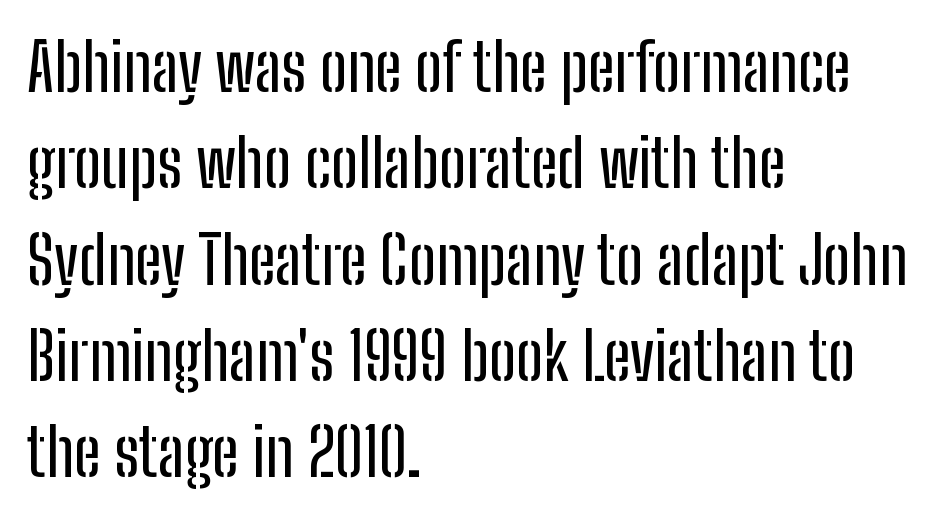
Q: Is the text italic (slanted)? A: No, it is upright.
Q: Is the typeface a serif or a sans-serif typeface? A: Sans-serif.
Q: Is the text underlined? A: No.
Q: How is the paragraph aligned? A: Left-aligned.
Q: Is the spacing between letters normal or unusually wide? A: Normal.
Q: Is the spacing between lines tight, normal or loose? A: Normal.
Q: Width (condensed, normal, or wide)? A: Condensed.
Q: Stroke contrast? A: Low.
Q: x-height? A: Medium.
Q: Monospaced? A: No.
